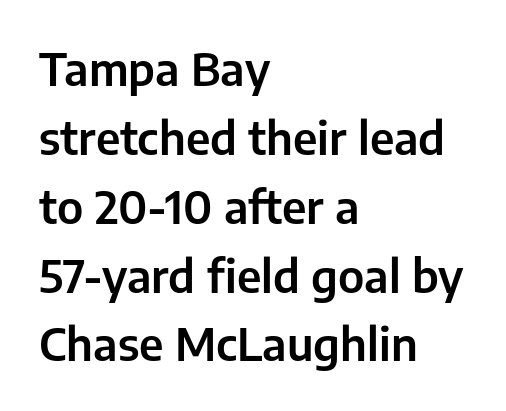
The image shows 45 px sans-serif type, upright; set left-aligned, normal line spacing (1.53x), normal letter spacing, not underlined; low stroke contrast and a medium x-height.
